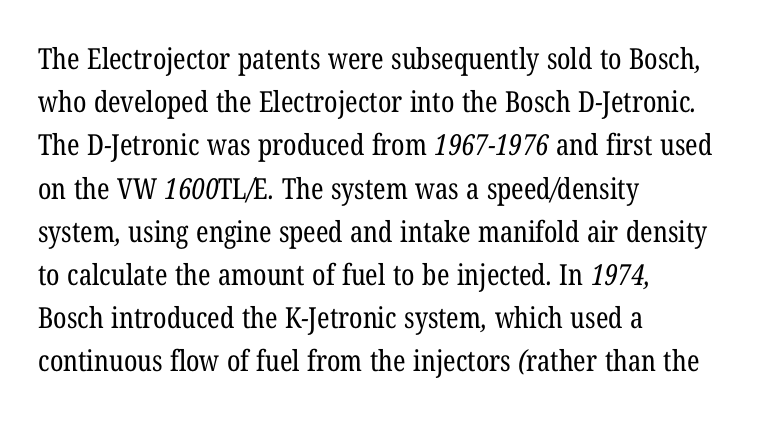
The image shows 29 px regular-weight, condensed serif type; set left-aligned, normal line spacing (1.49x), normal letter spacing, not underlined; low stroke contrast and a medium x-height.
